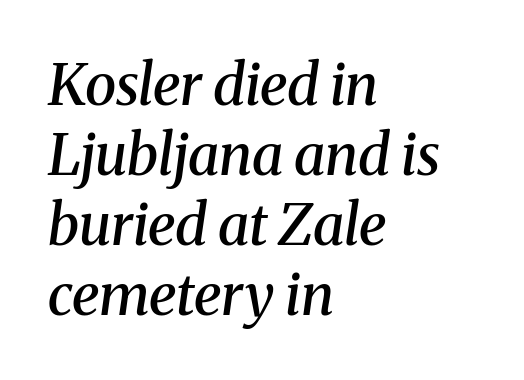
{"serif": "yes", "italic": "yes", "lean": "right", "slant_degrees": 8, "bold": "semi", "weight": "semibold", "width": "normal", "stroke_contrast": "medium", "x_height": "medium", "monospaced": "no", "underline": "no", "align": "left", "line_spacing_ratio": 1.23, "letter_spacing": "normal", "letter_spacing_em": 0.0, "glyph_px": 57}
